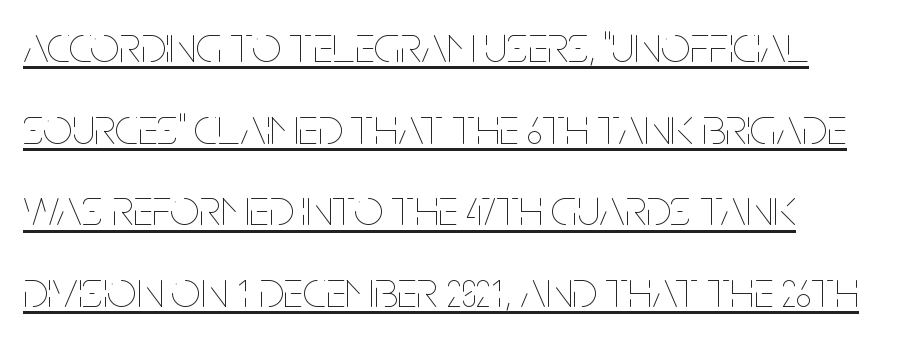
{"italic": "no", "bold": "no", "weight": "thin", "width": "condensed", "stroke_contrast": "low", "x_height": "large", "monospaced": "no", "underline": "yes", "align": "left", "line_spacing": "normal", "line_spacing_ratio": 1.57, "letter_spacing": "normal", "letter_spacing_em": 0.0, "glyph_px": 52}
